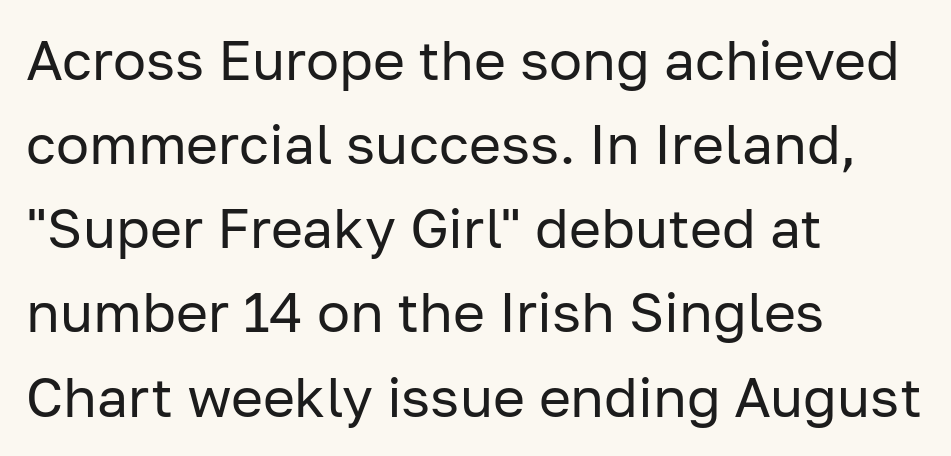
The image shows 55 px regular-weight sans-serif type, upright; set left-aligned, normal line spacing (1.53x), normal letter spacing, not underlined; low stroke contrast and a medium x-height.
